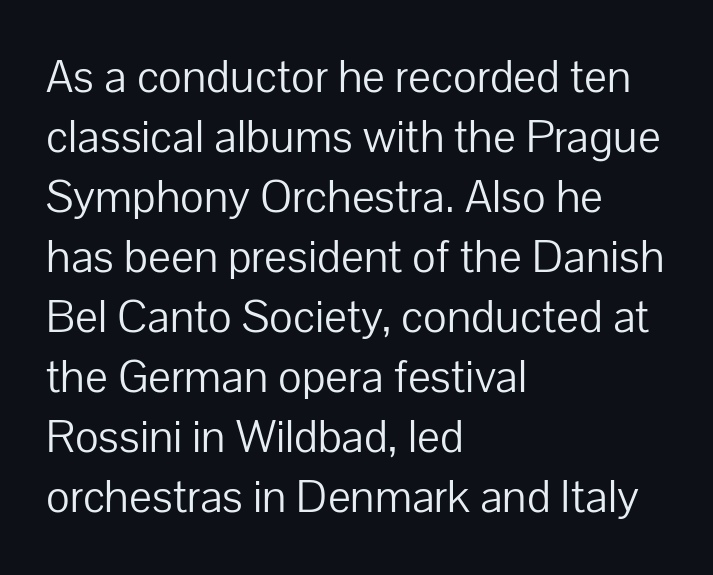
The block of text has a typical density, with ordinary space between rows. Check the space under the baseline: it is left empty. Stems and bowls with no extra thickness — not bold. Inter-character spacing is left at the font's built-in metrics. The face used here is a sans, in the tradition of grotesques and geometrics. Visually the block forms a straight wall on the left and a jagged coastline on the right.
